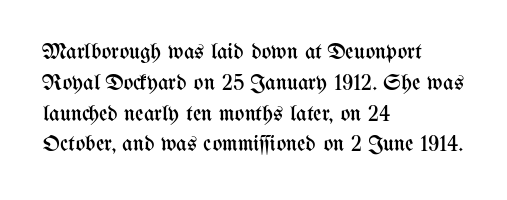
{"italic": "no", "bold": "no", "underline": "no", "align": "left", "line_spacing": "normal", "line_spacing_ratio": 1.34, "letter_spacing": "normal", "letter_spacing_em": 0.0, "glyph_px": 23}
